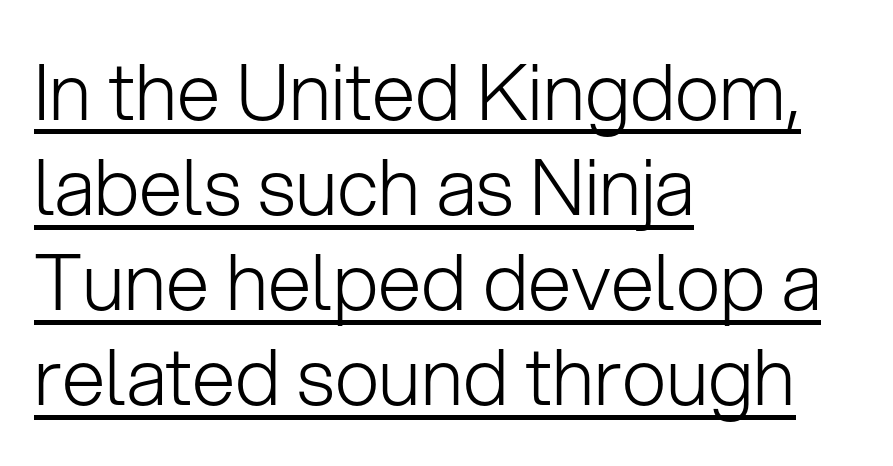
Q: Is the text bold? A: No.
Q: Is the text italic (slanted)? A: No, it is upright.
Q: Is the typeface a serif or a sans-serif typeface? A: Sans-serif.
Q: Is the text underlined? A: Yes.
Q: How is the paragraph aligned? A: Left-aligned.
Q: Is the spacing between letters normal or unusually wide? A: Normal.
Q: Width (condensed, normal, or wide)? A: Normal.
Q: Stroke contrast? A: Low.
Q: x-height? A: Medium.
Q: Monospaced? A: No.
